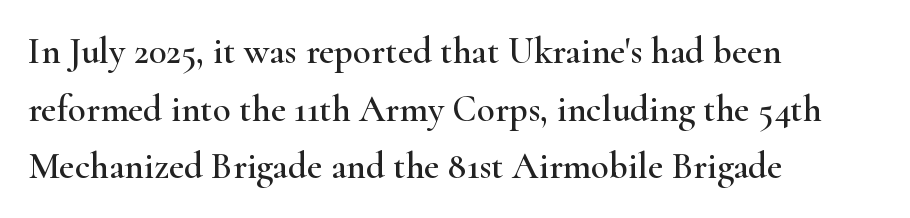
{"serif": "yes", "italic": "no", "width": "wide", "stroke_contrast": "high", "x_height": "small", "monospaced": "no", "underline": "no", "align": "left", "line_spacing": "normal", "line_spacing_ratio": 1.56, "letter_spacing": "normal", "letter_spacing_em": 0.0, "glyph_px": 37}
